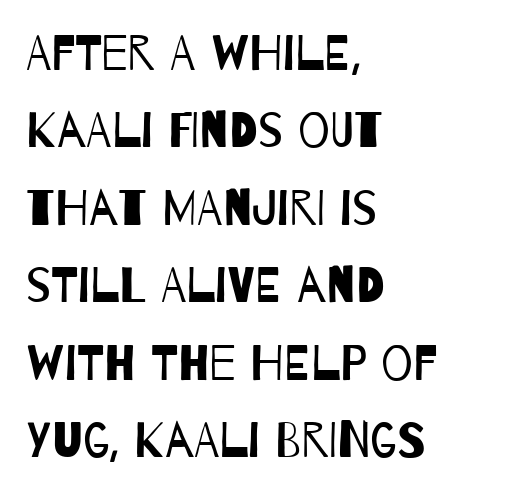
Does extra space separate the letters? No, they use regular spacing. Classification — sans serif. A normal amount of white space separates one row of letters from the next. Letters rest on an invisible, unmarked baseline. Line starts are locked; line ends wander.
